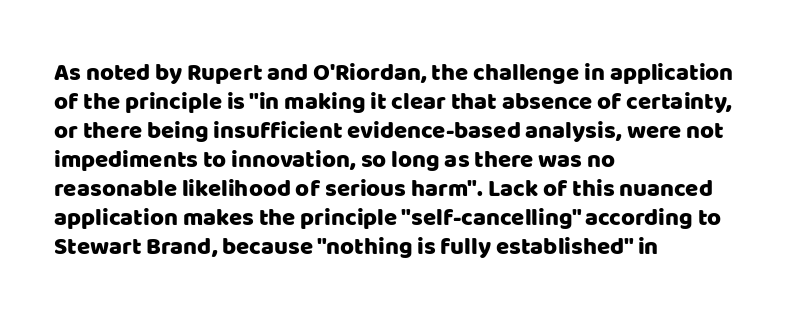
The area under the type is left untouched. Is the block centered? No — it sits flush against the left margin. Default kerning and tracking; the words read as compact shapes. Is there any slant? The stems are plumb.
